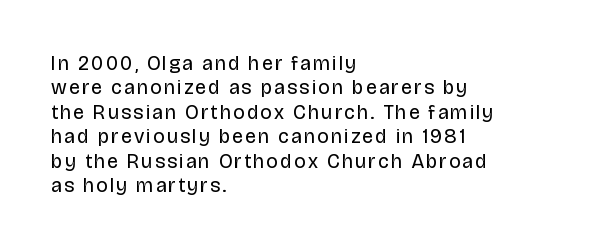
{"italic": "no", "bold": "no", "underline": "no", "align": "left", "line_spacing_ratio": 1.22, "glyph_px": 20}
